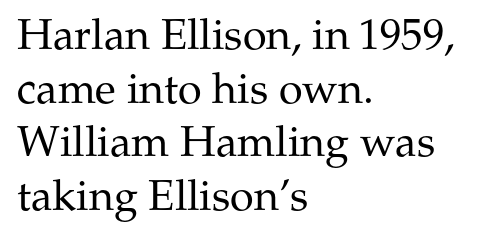
The specimen omits any rule beneath the text block's lines. Old-style or modern, the face here clearly has serifs. Summary of vertical rhythm: regular, with standard interline spacing. Default kerning and tracking; the words read as compact shapes. Is this a fixed-width face? No — the glyphs have proportional, varying widths.
